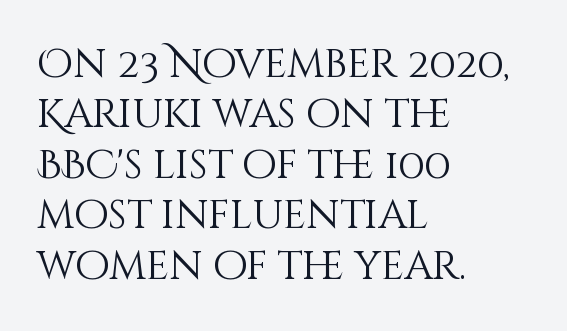
{"italic": "no", "bold": "no", "weight": "light", "width": "normal", "stroke_contrast": "medium", "x_height": "large", "monospaced": "no", "underline": "no", "align": "left", "line_spacing": "normal", "line_spacing_ratio": 1.26, "letter_spacing": "normal", "letter_spacing_em": 0.0, "glyph_px": 40}
